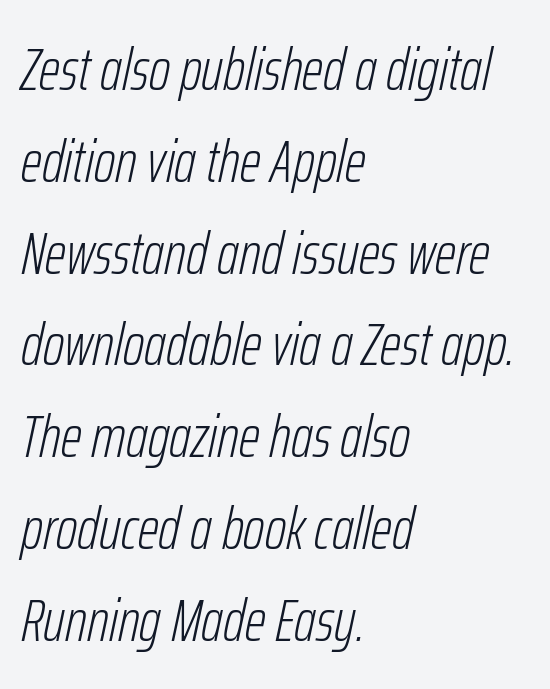
{"italic": "yes", "lean": "right", "slant_degrees": 12, "bold": "no", "weight": "light", "width": "condensed", "stroke_contrast": "low", "x_height": "medium", "monospaced": "no", "underline": "no", "align": "left", "line_spacing": "normal", "line_spacing_ratio": 1.53, "letter_spacing": "normal", "letter_spacing_em": 0.0, "glyph_px": 60}
